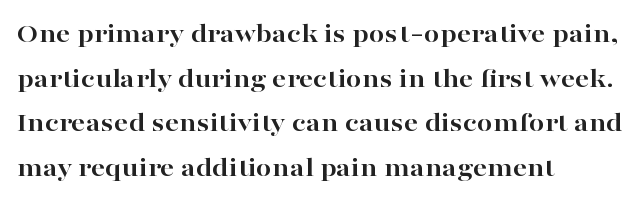
{"serif": "yes", "italic": "no", "bold": "yes", "weight": "bold", "width": "wide", "stroke_contrast": "high", "x_height": "medium", "monospaced": "no", "underline": "no", "align": "left", "line_spacing": "normal", "line_spacing_ratio": 1.59, "letter_spacing": "normal", "letter_spacing_em": 0.0, "glyph_px": 28}
